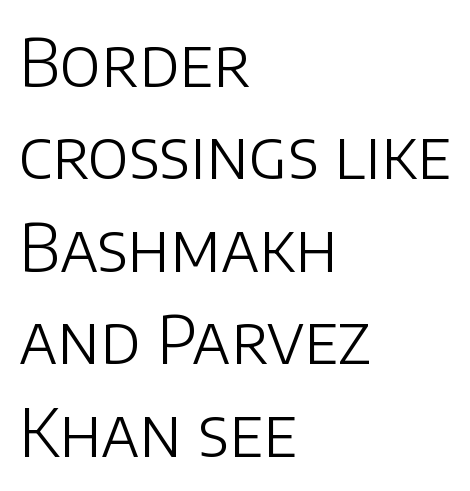
The glyphs are unaccompanied by any horizontal stroke below them. A typesetter would label this face a sans. Proportional: the letters do not fall into vertical columns. The typeface has the unassuming heft of standard copy or less.
